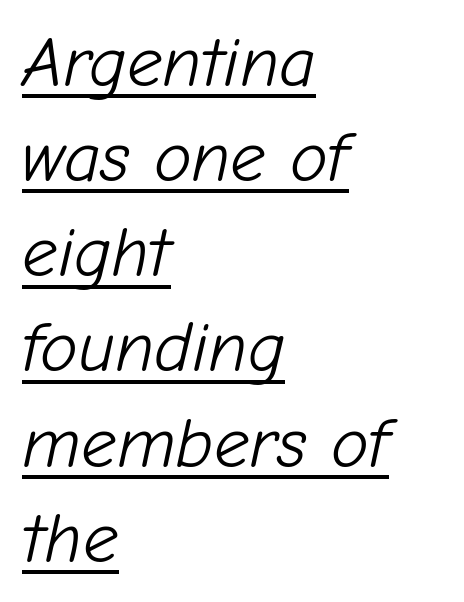
Italic? Definitely — the glyphs are oblique. The letters advance in unequal steps, a hallmark of proportional type. The typesetter chose a ragged-right arrangement here. Weight class: somewhere from thin through regular. The line texture is even and compact thanks to regular tracking. The passage shown stacks its lines at a standard gap.
